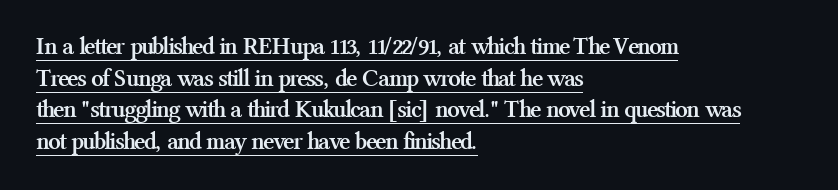
{"italic": "no", "bold": "yes", "underline": "yes", "align": "left", "line_spacing": "normal", "line_spacing_ratio": 1.27, "letter_spacing": "normal", "letter_spacing_em": 0.0, "glyph_px": 25}
